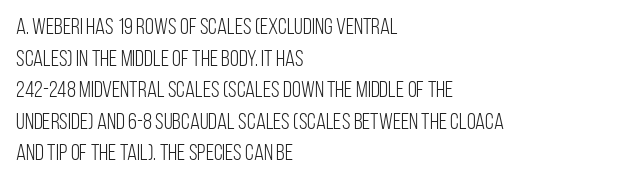
The image shows 23 px text type, upright; set left-aligned, normal line spacing (1.37x), normal letter spacing, not underlined.
